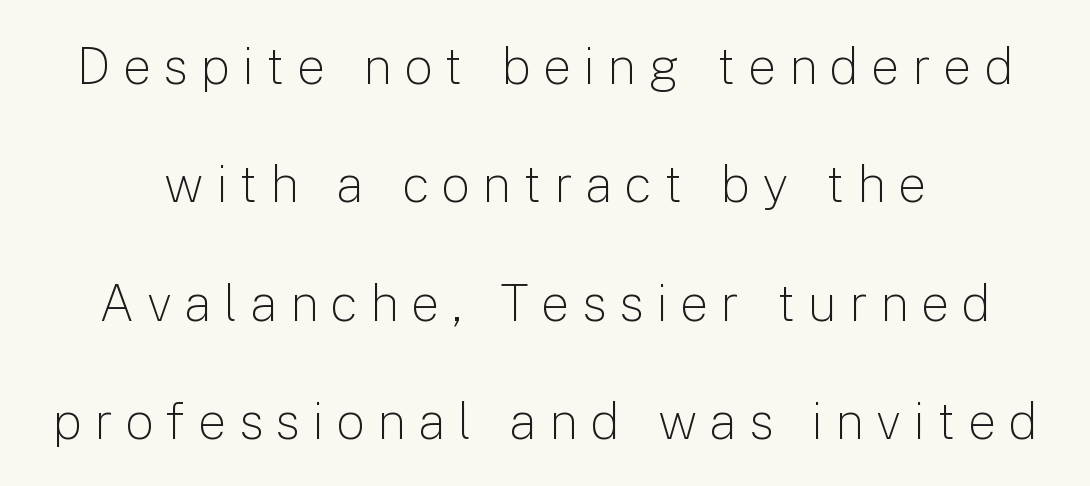
The image shows 51 px light sans-serif type, upright; set centered, loose line spacing (2.32x), unusually wide letter spacing (+0.24 em), not underlined; low stroke contrast and a medium x-height.
